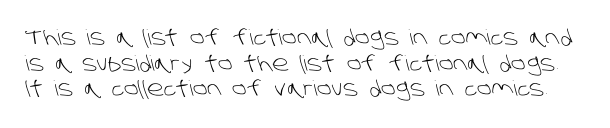
The image shows 21 px text type; set line spacing 1.22x, normal letter spacing, not underlined.
